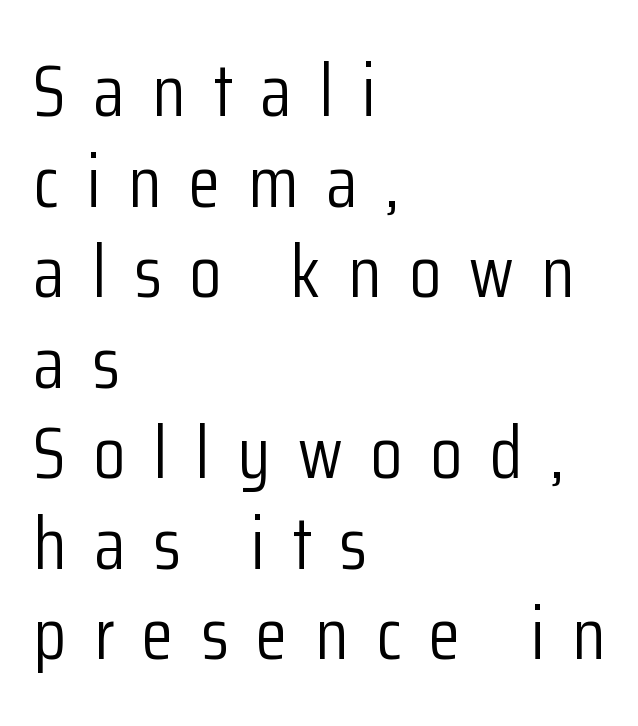
{"serif": "no", "italic": "no", "bold": "no", "weight": "light", "width": "condensed", "stroke_contrast": "low", "x_height": "medium", "monospaced": "no", "underline": "no", "align": "left", "line_spacing_ratio": 1.24, "letter_spacing": "wide", "letter_spacing_em": 0.38, "glyph_px": 73}
